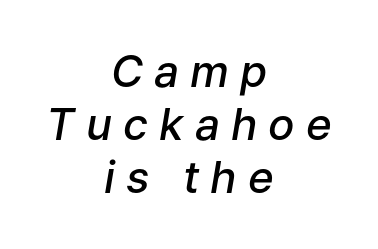
{"italic": "yes", "lean": "right", "slant_degrees": 9, "bold": "semi", "weight": "semibold", "width": "normal", "stroke_contrast": "low", "x_height": "medium", "monospaced": "no", "underline": "no", "align": "center", "line_spacing_ratio": 1.21, "letter_spacing": "wide", "letter_spacing_em": 0.25, "glyph_px": 44}
